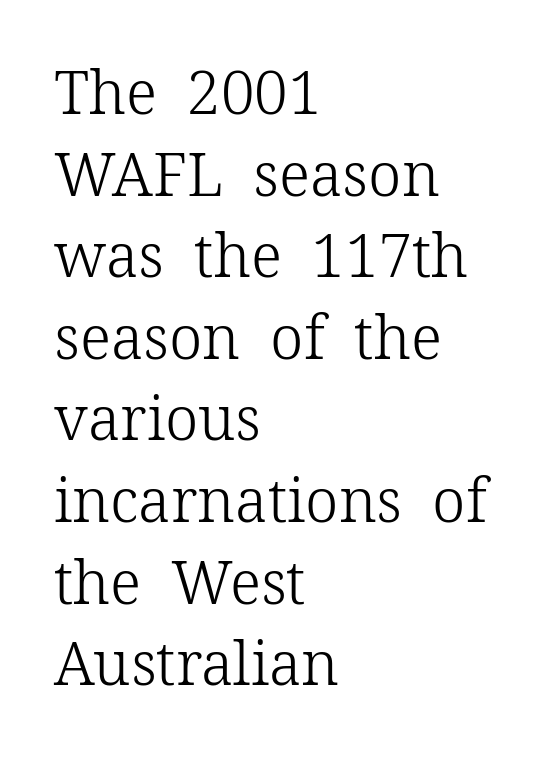
Q: Is the text bold? A: No.
Q: Is the text italic (slanted)? A: No, it is upright.
Q: Is the typeface a serif or a sans-serif typeface? A: Serif.
Q: Is the text underlined? A: No.
Q: How is the paragraph aligned? A: Left-aligned.
Q: Is the spacing between letters normal or unusually wide? A: Normal.
Q: Is the spacing between lines tight, normal or loose? A: Normal.
Q: Width (condensed, normal, or wide)? A: Normal.
Q: Stroke contrast? A: Low.
Q: x-height? A: Medium.
Q: Monospaced? A: No.
